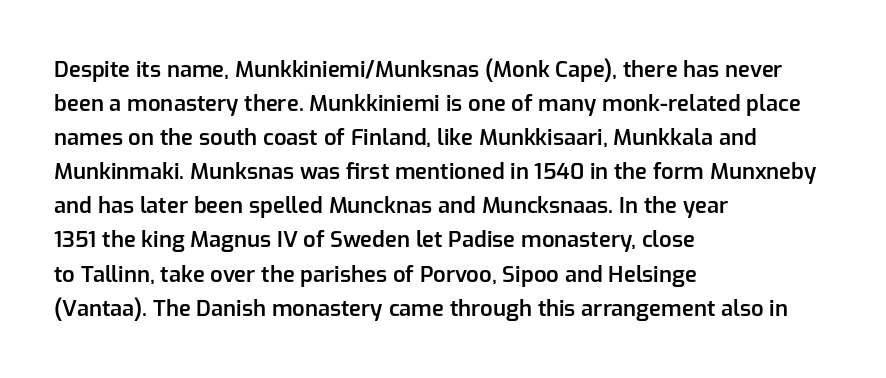
The image shows 22 px text type, upright; set left-aligned, normal line spacing (1.55x), normal letter spacing, not underlined.
